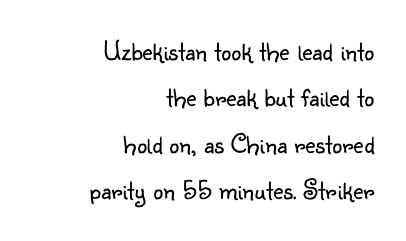
Honestly, there is no underline to notice here at all. A normal amount of white space separates one row of letters from the next. Is the letter spacing exaggerated? No — it looks like the ordinary default. The text block is weighted toward the right margin, trailing off unevenly leftward.
